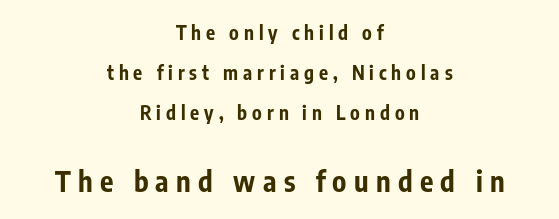
The image shows 28 px bold, condensed sans-serif type, upright; set centered, loose line spacing (2.11x), unusually wide letter spacing (+0.26 em), not underlined; the second (bottom) block is 1.47x larger; low stroke contrast and a medium x-height.
